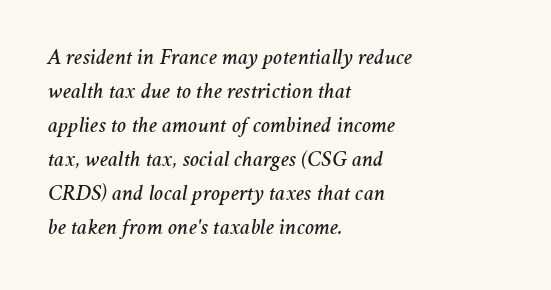
Plain, unruled lines of type. Posture: slanted. The face used here is rendered with its standard letterfit. Each line starts at the same left margin while the right side varies. These lines sit exactly where default settings would place them.
